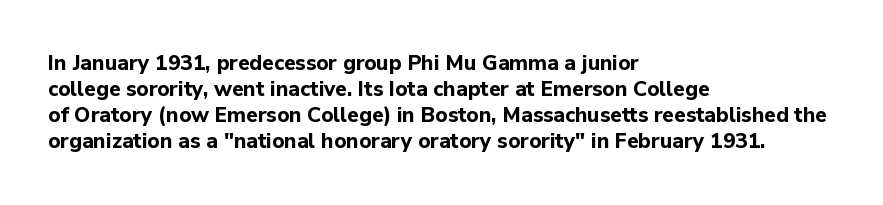
{"italic": "no", "bold": "yes", "underline": "no", "align": "left", "line_spacing_ratio": 1.24, "letter_spacing": "normal", "letter_spacing_em": 0.0, "glyph_px": 21}
